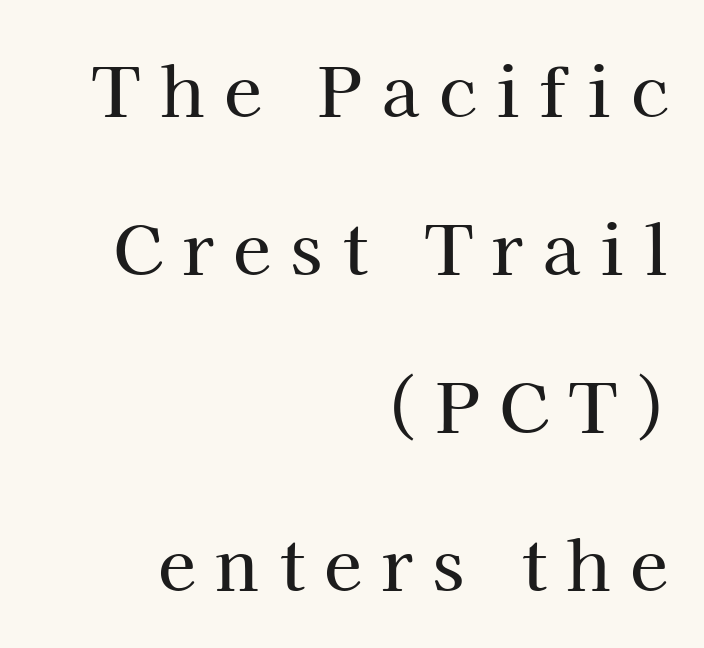
{"serif": "yes", "italic": "no", "width": "normal", "stroke_contrast": "high", "x_height": "medium", "monospaced": "no", "underline": "no", "align": "right", "line_spacing": "loose", "line_spacing_ratio": 2.29, "letter_spacing": "wide", "letter_spacing_em": 0.29, "glyph_px": 69}
